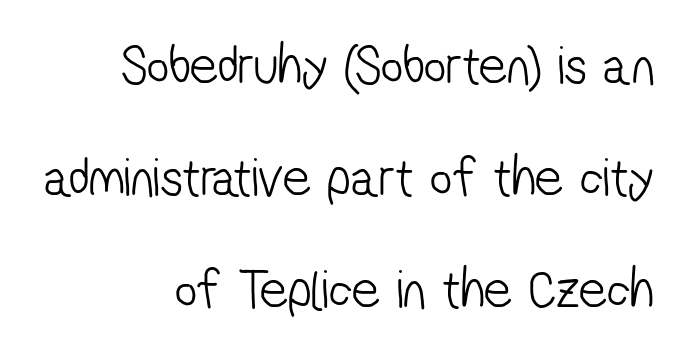
The image shows 55 px light, condensed sans-serif type; set right-aligned, loose line spacing (2.04x), normal letter spacing, not underlined; low stroke contrast and a medium x-height.
